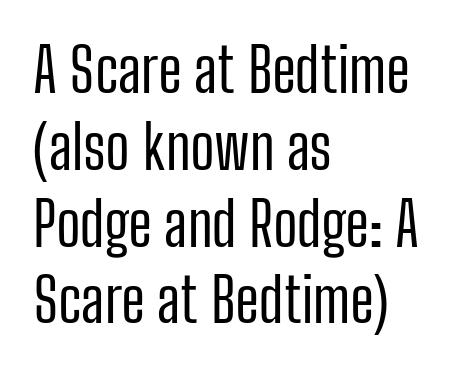
The passage shown has conventional tracking throughout. The type sits square on the baseline with zero lean. This sample has the flowing, uneven cadence of proportional lettering. The passage shown is not bold in any degree.
